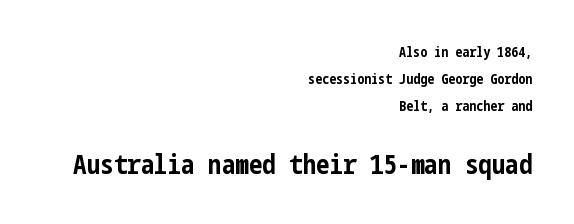
Q: Is the text bold? A: Yes.
Q: Is the text italic (slanted)? A: No, it is upright.
Q: Is the text underlined? A: No.
Q: How is the paragraph aligned? A: Right-aligned.
Q: Is the spacing between letters normal or unusually wide? A: Normal.
Q: Is the spacing between lines tight, normal or loose? A: Loose.
Q: Which block of text is set in a larger size, the first (top) or the second (bottom)? A: The second (bottom) one.
